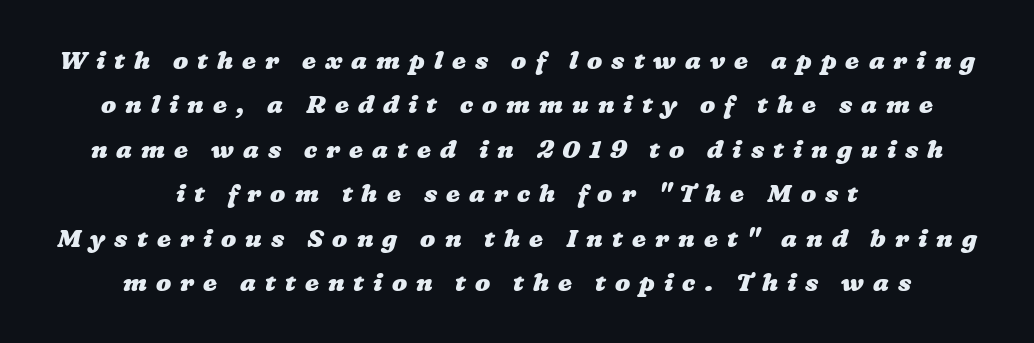
Q: Is the text bold? A: Yes.
Q: Is the text underlined? A: No.
Q: How is the paragraph aligned? A: Centered.
Q: Is the spacing between letters normal or unusually wide? A: Unusually wide.
